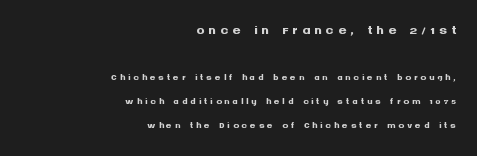
Q: Is the text bold? A: Yes.
Q: Is the text italic (slanted)? A: No, it is upright.
Q: Is the text underlined? A: No.
Q: How is the paragraph aligned? A: Right-aligned.
Q: Is the spacing between letters normal or unusually wide? A: Unusually wide.
Q: Which block of text is set in a larger size, the first (top) or the second (bottom)? A: The first (top) one.
